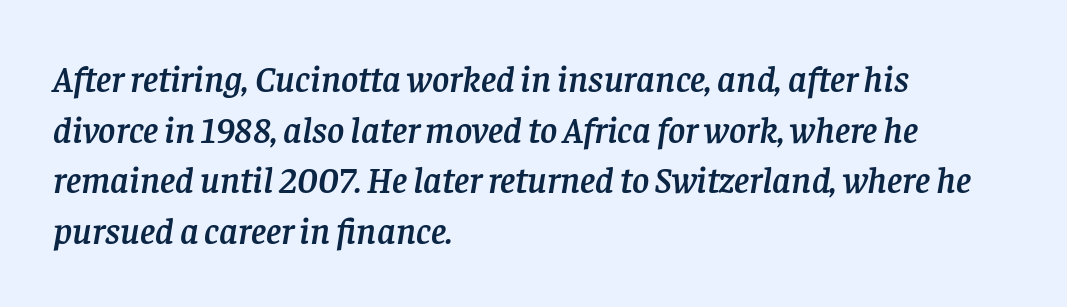
Q: Is the text italic (slanted)? A: Yes, it leans right by about 8 degrees.
Q: Is the typeface a serif or a sans-serif typeface? A: Serif.
Q: Is the text underlined? A: No.
Q: How is the paragraph aligned? A: Left-aligned.
Q: Is the spacing between letters normal or unusually wide? A: Normal.
Q: Is the spacing between lines tight, normal or loose? A: Normal.
Q: Width (condensed, normal, or wide)? A: Normal.
Q: Stroke contrast? A: Low.
Q: x-height? A: Large.
Q: Monospaced? A: No.
